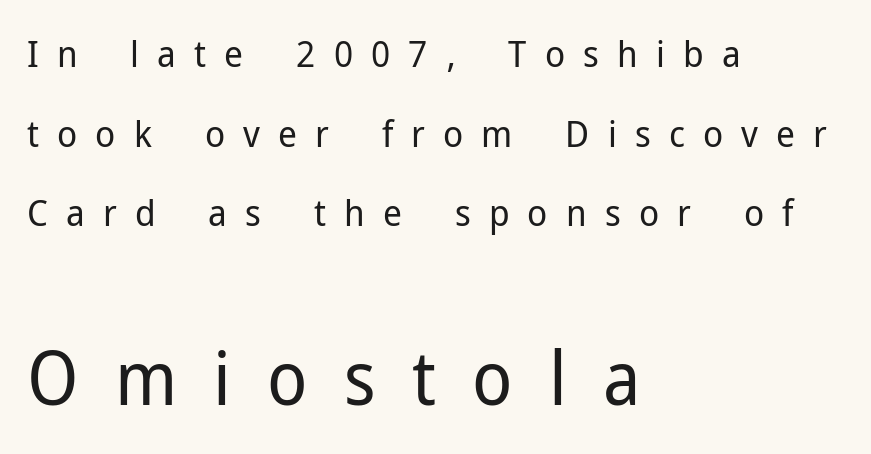
{"serif": "no", "italic": "no", "bold": "no", "weight": "regular", "width": "normal", "stroke_contrast": "low", "x_height": "medium", "monospaced": "no", "underline": "no", "align": "left", "line_spacing": "loose", "line_spacing_ratio": 2.15, "letter_spacing": "wide", "letter_spacing_em": 0.49, "larger_block": "second", "size_ratio": 2.0, "glyph_px": 74}
